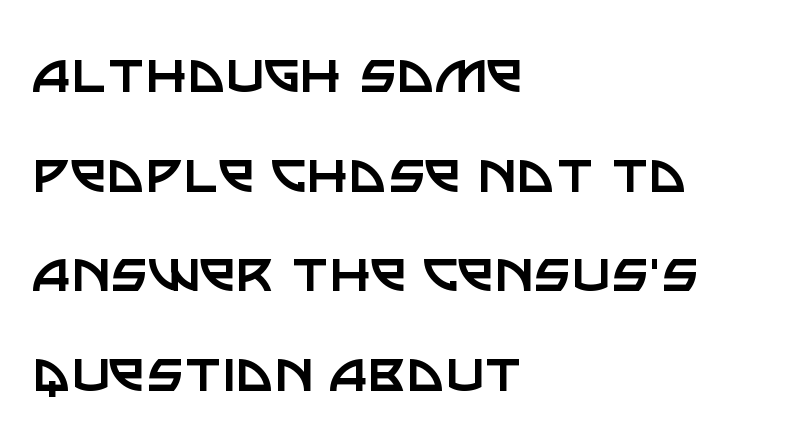
Varying glyph widths throughout — classic text-font behaviour. There is no visible air inserted between adjacent glyphs. The passage shown is typeset with a sans-serif family. In CSS terms this would be text-align: left.
